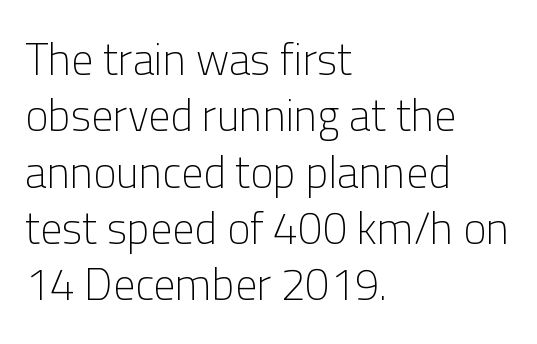
Q: Is the text bold? A: No.
Q: Is the text italic (slanted)? A: No, it is upright.
Q: Is the typeface a serif or a sans-serif typeface? A: Sans-serif.
Q: Is the text underlined? A: No.
Q: How is the paragraph aligned? A: Left-aligned.
Q: Is the spacing between letters normal or unusually wide? A: Normal.
Q: Is the spacing between lines tight, normal or loose? A: Normal.
Q: Width (condensed, normal, or wide)? A: Normal.
Q: Stroke contrast? A: Low.
Q: x-height? A: Medium.
Q: Monospaced? A: No.
